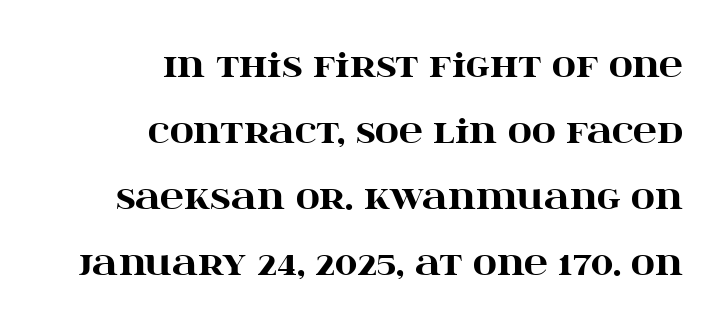
The rendering uses natural spacing where letterforms have individual widths. Each line ends at the same right margin while the left side varies. The strip under each line holds only bare page. Rows of type keep a wide berth in the vertical direction. Students, note that the glyphs here touch the page at normal intervals. How heavy is the stroke? Heavy — this is a bold.
